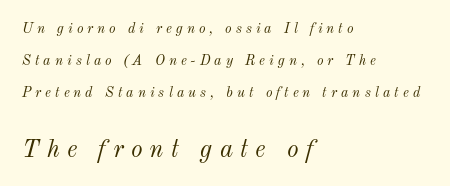
Q: Is the text bold? A: No.
Q: Is the text italic (slanted)? A: Yes, it leans right by about 12 degrees.
Q: Is the text underlined? A: No.
Q: How is the paragraph aligned? A: Left-aligned.
Q: Is the spacing between letters normal or unusually wide? A: Unusually wide.
Q: Is the spacing between lines tight, normal or loose? A: Loose.
Q: Which block of text is set in a larger size, the first (top) or the second (bottom)? A: The second (bottom) one.
